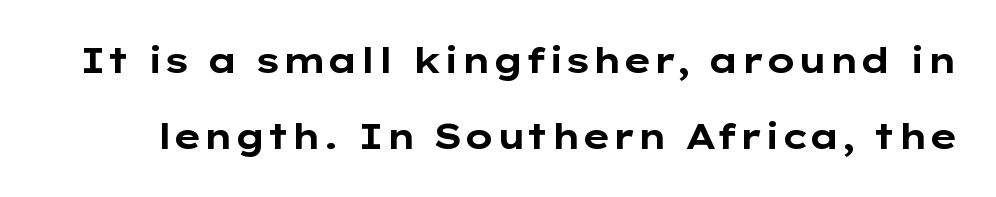
Heavy, bold letterforms. You can tell from the bare stems that sans-serif type was used. Notice the wide empty band between every row — that's loose leading. Think of a printed novel: that variable character pitch is what you see here.
